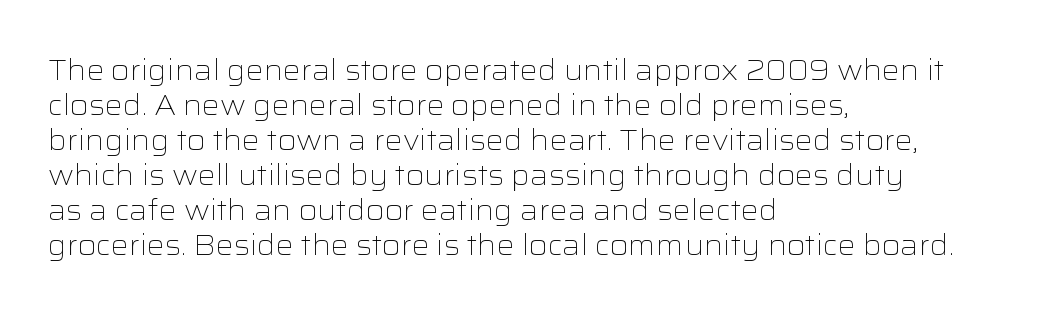
Italic? Not at all — the glyphs are vertical. Nope, no serifs anywhere on these letters. Every row of glyphs begins at an identical x-position on the left. Looks like regular typesetting: each glyph gets only the width it needs. The designer left line spacing at the default. Bold? No — there's no thickening of the strokes.
